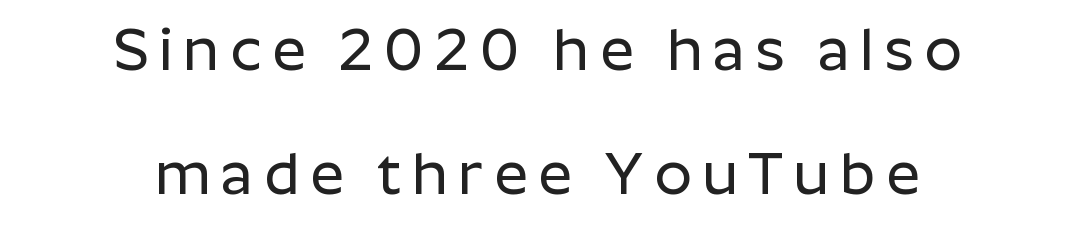
Check where the strokes stop: nothing finishes them off — pure sans. A bare baseline throughout the passage. Note the varied advance widths — an 'i' is clearly narrower than an 'm'. Airy leading.
